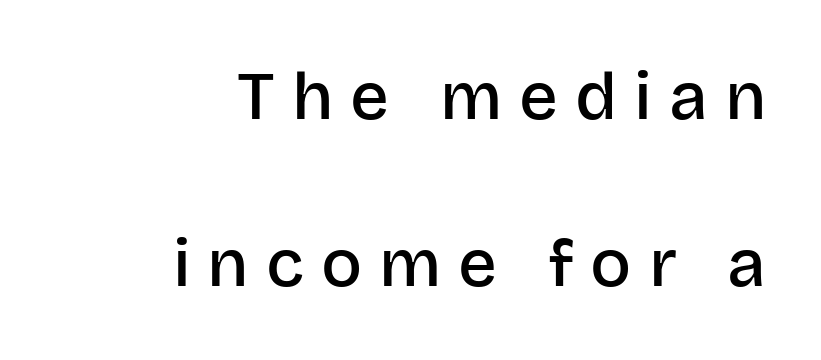
You could not count columns in this text — the font is proportionally spaced. A roman cut, with each character standing at attention. Rows of type keep a wide berth in the vertical direction. The rendering uses a semibold face; strokes are thickened but not to full bold. The foot of each line stays bare and open. Check where the strokes stop: nothing finishes them off — pure sans.
